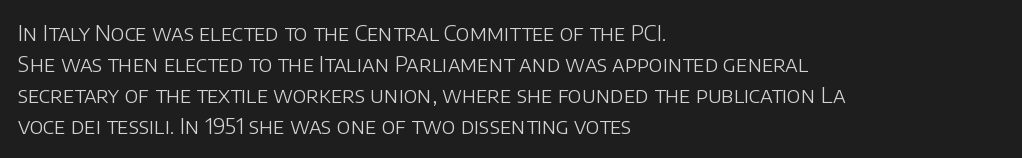
Q: Is the text bold? A: No.
Q: Is the text italic (slanted)? A: No, it is upright.
Q: Is the text underlined? A: No.
Q: How is the paragraph aligned? A: Left-aligned.
Q: Is the spacing between letters normal or unusually wide? A: Normal.
Q: Is the spacing between lines tight, normal or loose? A: Normal.
